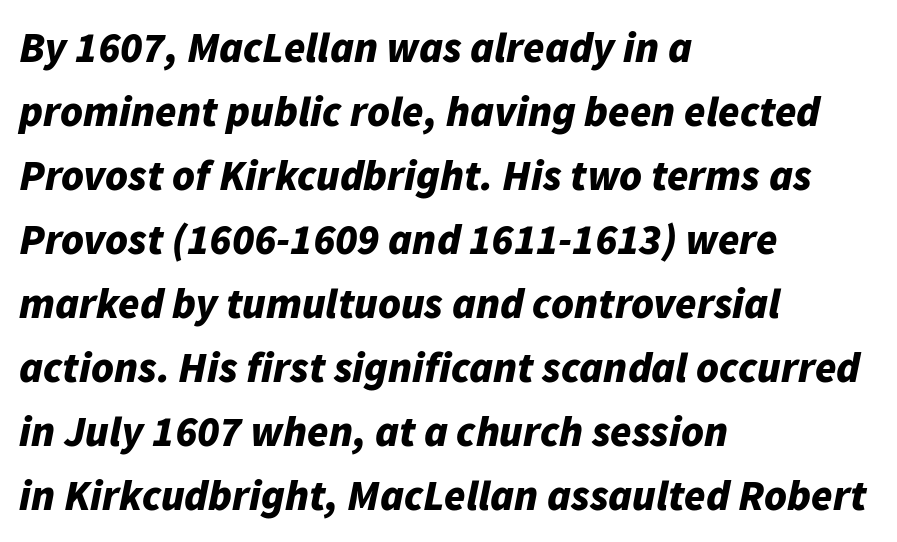
{"italic": "yes", "lean": "right", "slant_degrees": 11, "bold": "yes", "weight": "bold", "width": "normal", "stroke_contrast": "low", "x_height": "medium", "monospaced": "no", "underline": "no", "align": "left", "line_spacing": "normal", "line_spacing_ratio": 1.49, "letter_spacing": "normal", "letter_spacing_em": 0.0, "glyph_px": 43}
